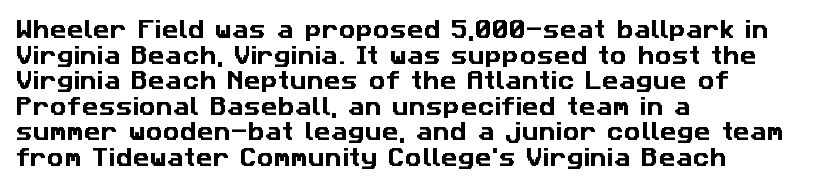
The image shows 21 px text type; set left-aligned, line spacing 1.22x, normal letter spacing, not underlined.
